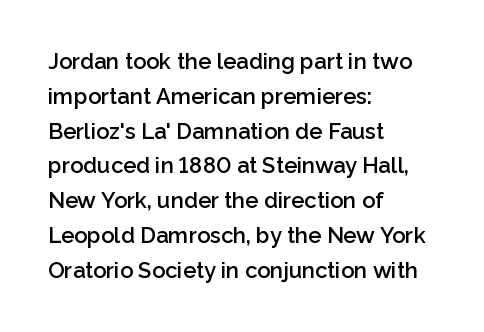
Q: Is the text bold? A: Semi-bold.
Q: Is the text italic (slanted)? A: No, it is upright.
Q: Is the text underlined? A: No.
Q: How is the paragraph aligned? A: Left-aligned.
Q: Is the spacing between letters normal or unusually wide? A: Normal.
Q: Is the spacing between lines tight, normal or loose? A: Normal.
